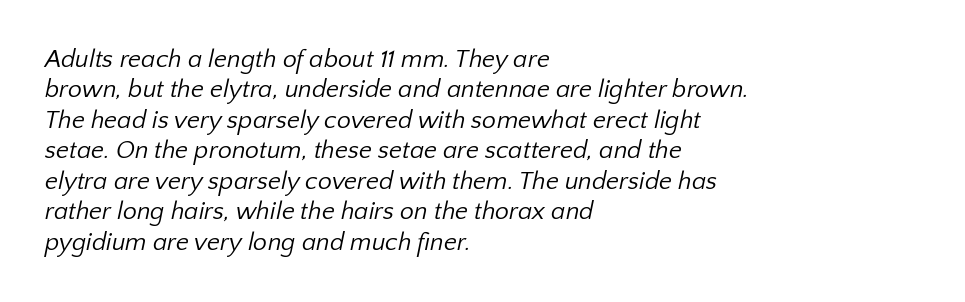
{"bold": "no", "underline": "no", "align": "left", "line_spacing_ratio": 1.22, "letter_spacing": "normal", "letter_spacing_em": 0.0, "glyph_px": 25}
